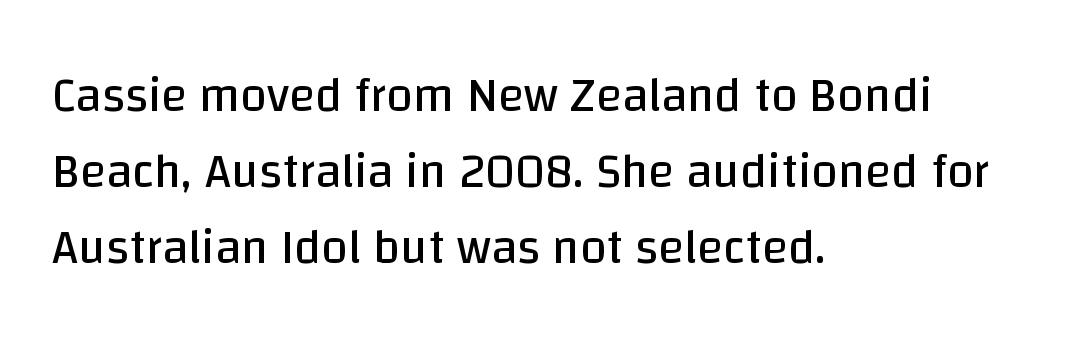
Q: Is the text bold? A: No.
Q: Is the text italic (slanted)? A: No, it is upright.
Q: Is the typeface a serif or a sans-serif typeface? A: Sans-serif.
Q: Is the text underlined? A: No.
Q: How is the paragraph aligned? A: Left-aligned.
Q: Is the spacing between letters normal or unusually wide? A: Normal.
Q: Is the spacing between lines tight, normal or loose? A: Normal.
Q: Width (condensed, normal, or wide)? A: Normal.
Q: Stroke contrast? A: Low.
Q: x-height? A: Large.
Q: Monospaced? A: No.
